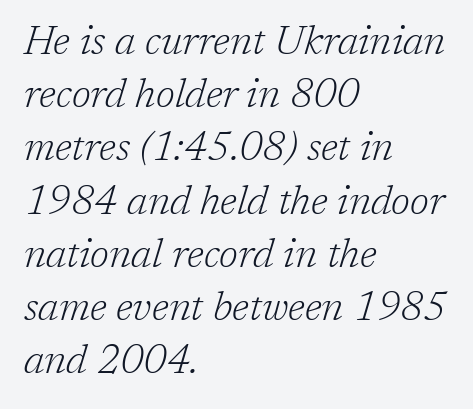
{"serif": "yes", "italic": "yes", "lean": "right", "slant_degrees": 17, "bold": "no", "weight": "light", "width": "normal", "stroke_contrast": "low", "x_height": "medium", "monospaced": "no", "underline": "no", "align": "left", "line_spacing": "normal", "line_spacing_ratio": 1.33, "letter_spacing": "normal", "letter_spacing_em": 0.0, "glyph_px": 40}
